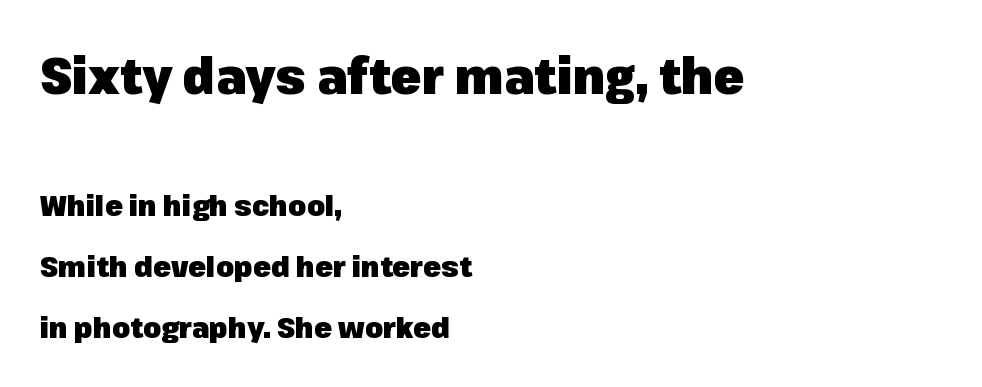
{"serif": "no", "italic": "no", "bold": "yes", "weight": "heavy", "width": "normal", "stroke_contrast": "low", "x_height": "medium", "monospaced": "no", "underline": "no", "align": "left", "line_spacing": "loose", "line_spacing_ratio": 2.09, "letter_spacing": "normal", "letter_spacing_em": 0.0, "larger_block": "first", "size_ratio": 1.72, "glyph_px": 50}
